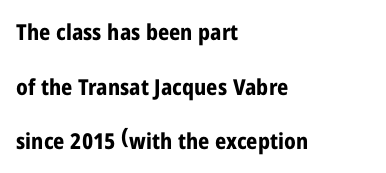
{"italic": "no", "bold": "yes", "underline": "no", "align": "left", "line_spacing": "loose", "line_spacing_ratio": 2.48, "letter_spacing": "normal", "letter_spacing_em": 0.0, "glyph_px": 22}
